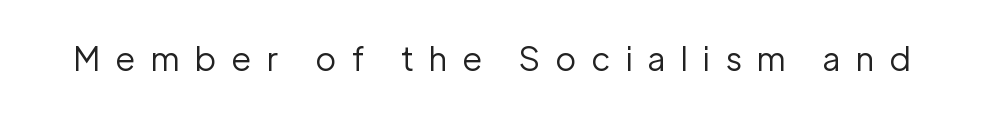
Is this a fixed-width face? No — the glyphs have proportional, varying widths. The lettering stays uniformly vertical, giving the passage a roman look. The strokes carry an ordinary text weight at most. A typesetter would call this heavily tracked-out type. Underline: absent.
